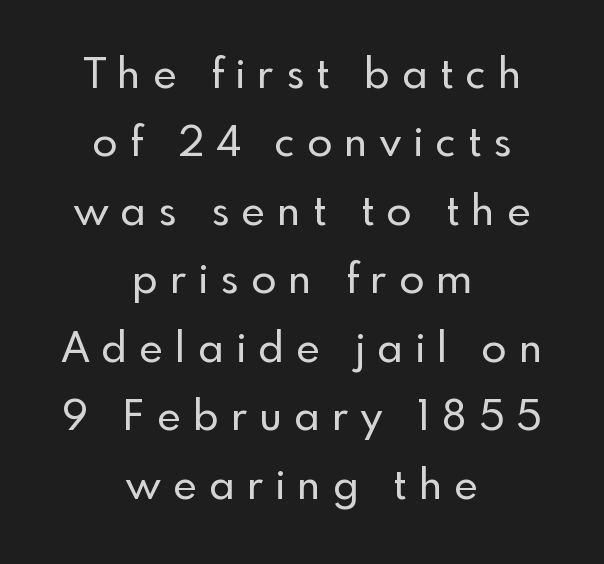
{"serif": "no", "italic": "no", "width": "normal", "x_height": "small", "monospaced": "no", "underline": "no", "align": "center", "line_spacing": "normal", "line_spacing_ratio": 1.67, "letter_spacing": "wide", "letter_spacing_em": 0.3, "glyph_px": 41}
